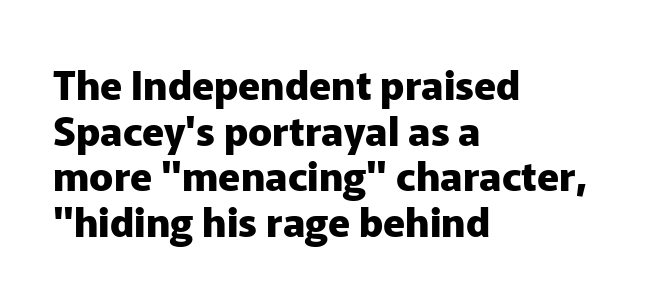
The image shows 40 px heavy sans-serif type, upright; set left-aligned, tight line spacing (1.14x), normal letter spacing, not underlined; low stroke contrast and a medium x-height.
